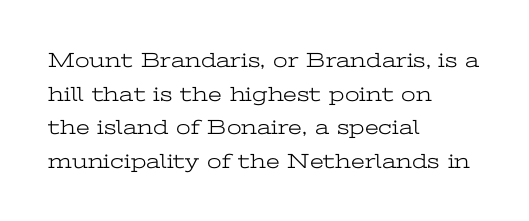
The font's upright variant was chosen for this text. Does the leading feel generous? No, just average. Letters rest on an invisible, unmarked baseline. Heft: none added — not bold. Typeset ragged right — the left edge is the straight one.
